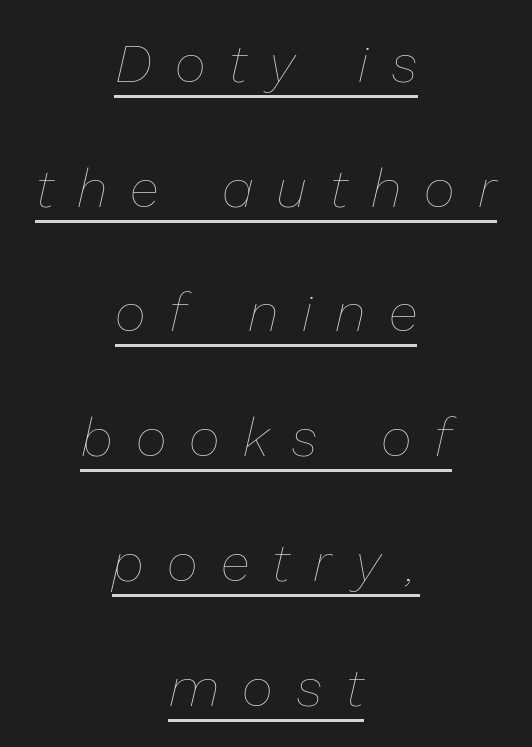
Would a proofreader flag this as italicized? Yes. The compositor balanced each line on the midline. Stroke thickness stays within the range of a standard reading face or lighter. This sample uses expanded letter spacing, leaving extra air between glyphs. Summary of vertical rhythm: relaxed, with wide interline spacing.
